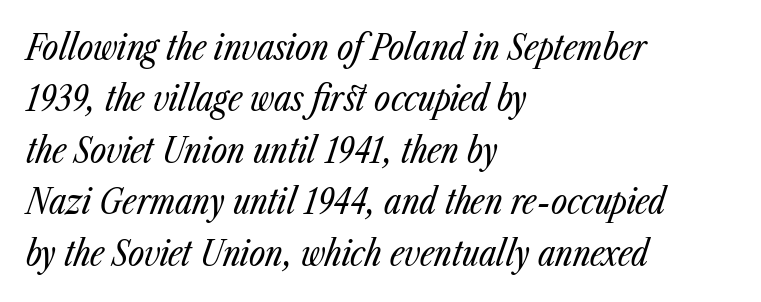
The image shows 35 px regular-weight, condensed type, italic (leaning right); set left-aligned, normal line spacing (1.47x), normal letter spacing, not underlined; low stroke contrast and a medium x-height.
